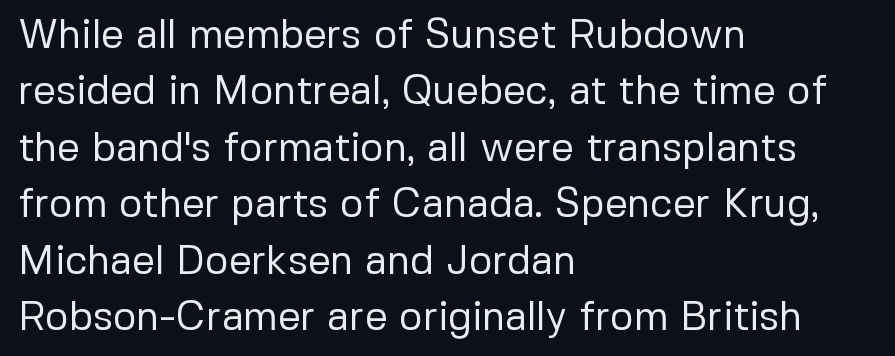
{"serif": "no", "italic": "no", "bold": "no", "weight": "regular", "width": "normal", "stroke_contrast": "low", "x_height": "medium", "monospaced": "no", "underline": "no", "align": "left", "line_spacing": "normal", "line_spacing_ratio": 1.41, "letter_spacing": "normal", "letter_spacing_em": 0.0, "glyph_px": 40}
